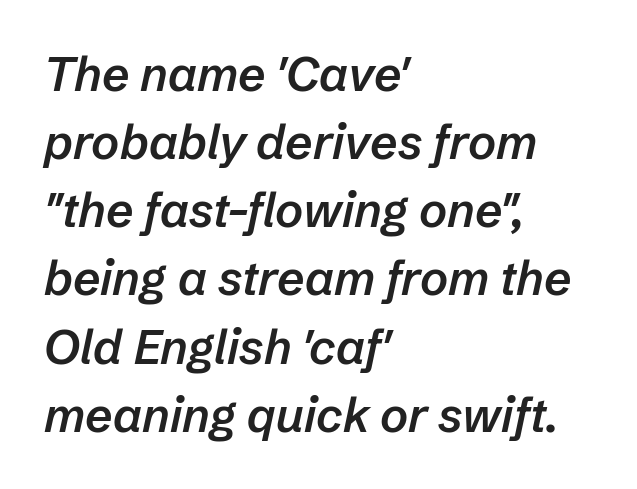
The image shows 48 px semibold type, italic (leaning right); set left-aligned, normal line spacing (1.42x), normal letter spacing, not underlined; low stroke contrast and a medium x-height.
